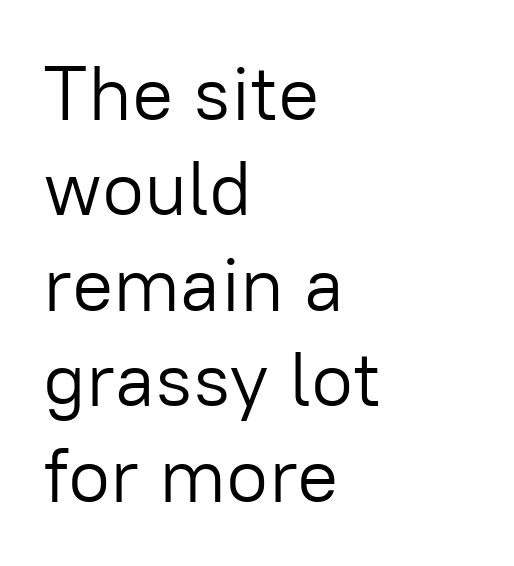
Observe the ordinary spacing: letters are neighbours, not strangers. Typeset ragged right — the left edge is the straight one. You could not count columns in this text — the font is proportionally spaced. Check where the strokes stop: nothing finishes them off — pure sans. Style check: upright.
